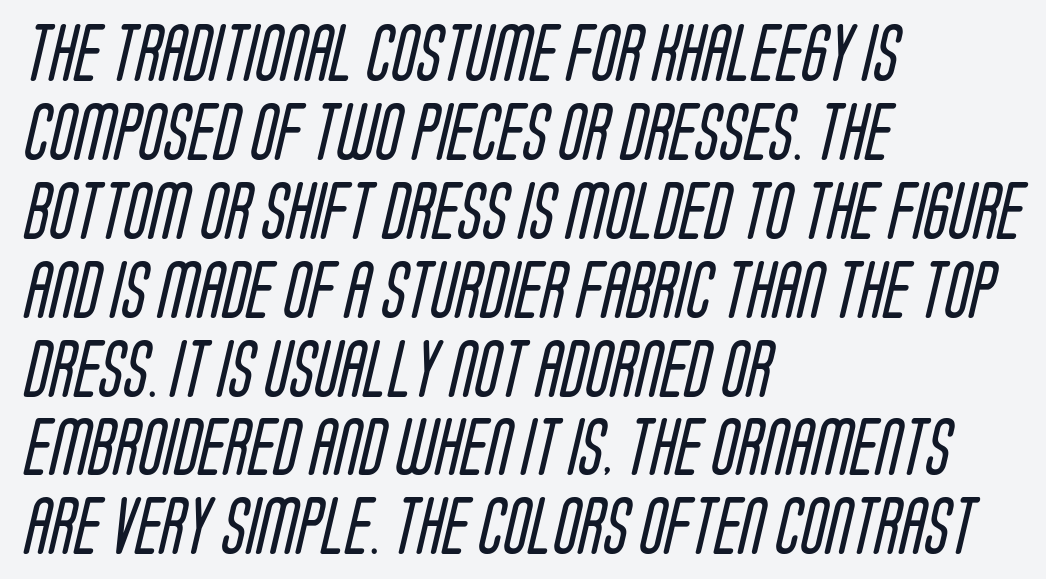
Q: Is the text bold? A: No.
Q: Is the typeface a serif or a sans-serif typeface? A: Sans-serif.
Q: Is the text underlined? A: No.
Q: How is the paragraph aligned? A: Left-aligned.
Q: Is the spacing between letters normal or unusually wide? A: Normal.
Q: Is the spacing between lines tight, normal or loose? A: Normal.
Q: Width (condensed, normal, or wide)? A: Condensed.
Q: Stroke contrast? A: Low.
Q: x-height? A: Large.
Q: Monospaced? A: No.
